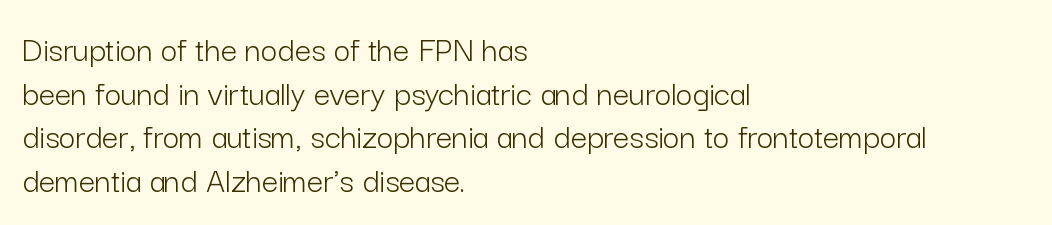
The image shows 36 px light sans-serif type, upright; set left-aligned, line spacing 1.21x, normal letter spacing, not underlined; low stroke contrast and a medium x-height.
